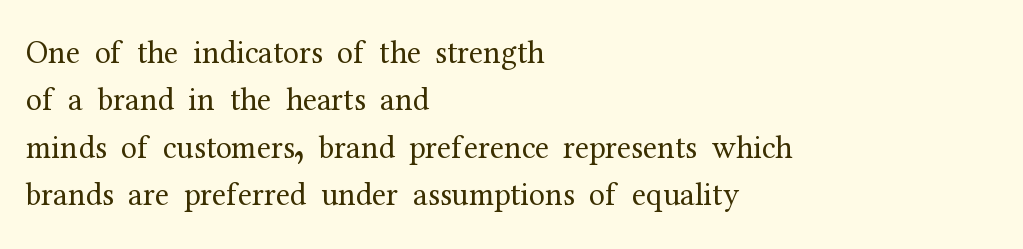
Q: Is the text bold? A: No.
Q: Is the text italic (slanted)? A: No, it is upright.
Q: Is the typeface a serif or a sans-serif typeface? A: Serif.
Q: Is the text underlined? A: No.
Q: How is the paragraph aligned? A: Left-aligned.
Q: Is the spacing between letters normal or unusually wide? A: Normal.
Q: Is the spacing between lines tight, normal or loose? A: Normal.
Q: Width (condensed, normal, or wide)? A: Normal.
Q: Stroke contrast? A: Medium.
Q: x-height? A: Medium.
Q: Monospaced? A: No.
